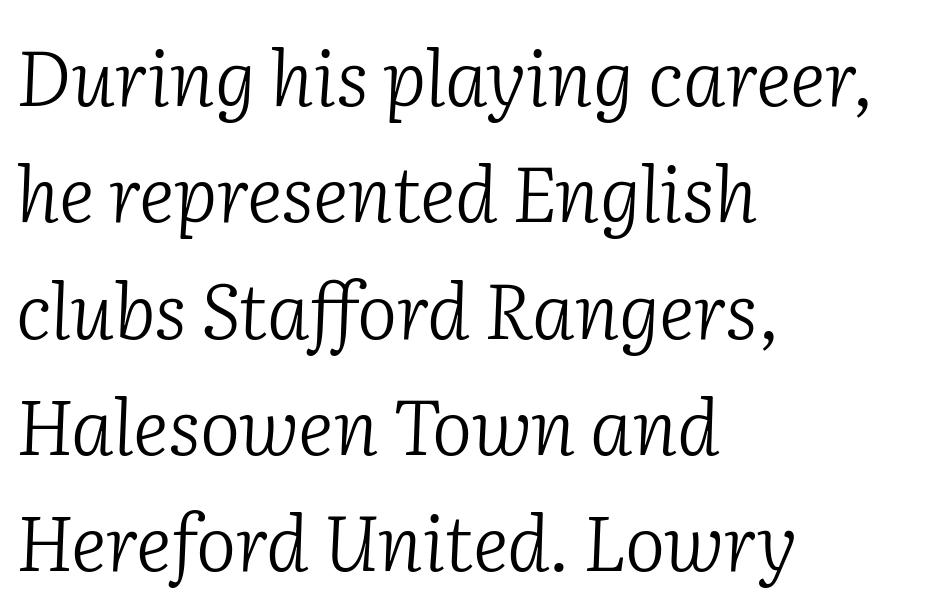
Q: Is the text bold? A: No.
Q: Is the text italic (slanted)? A: Yes, it leans right by about 2 degrees.
Q: Is the typeface a serif or a sans-serif typeface? A: Serif.
Q: Is the text underlined? A: No.
Q: How is the paragraph aligned? A: Left-aligned.
Q: Is the spacing between letters normal or unusually wide? A: Normal.
Q: Is the spacing between lines tight, normal or loose? A: Normal.
Q: Width (condensed, normal, or wide)? A: Normal.
Q: Stroke contrast? A: Low.
Q: x-height? A: Medium.
Q: Monospaced? A: No.
